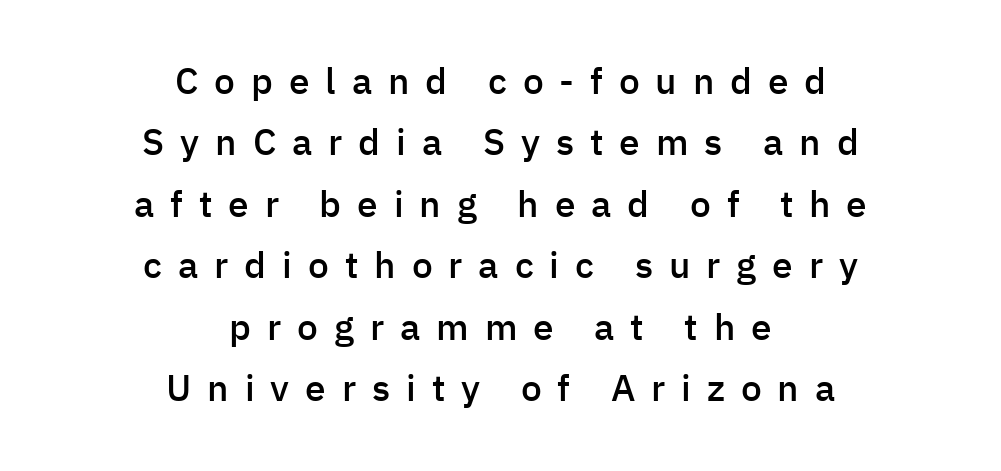
{"serif": "no", "italic": "no", "bold": "semi", "weight": "semibold", "width": "normal", "stroke_contrast": "low", "x_height": "medium", "monospaced": "no", "underline": "no", "align": "center", "line_spacing": "normal", "line_spacing_ratio": 1.66, "letter_spacing": "wide", "letter_spacing_em": 0.43, "glyph_px": 37}
